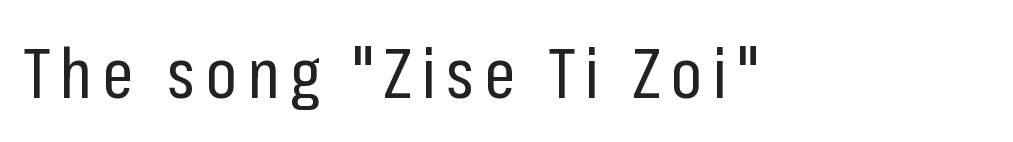
{"serif": "no", "italic": "no", "bold": "no", "weight": "regular", "width": "condensed", "stroke_contrast": "low", "x_height": "medium", "monospaced": "no", "underline": "no", "glyph_px": 69}
